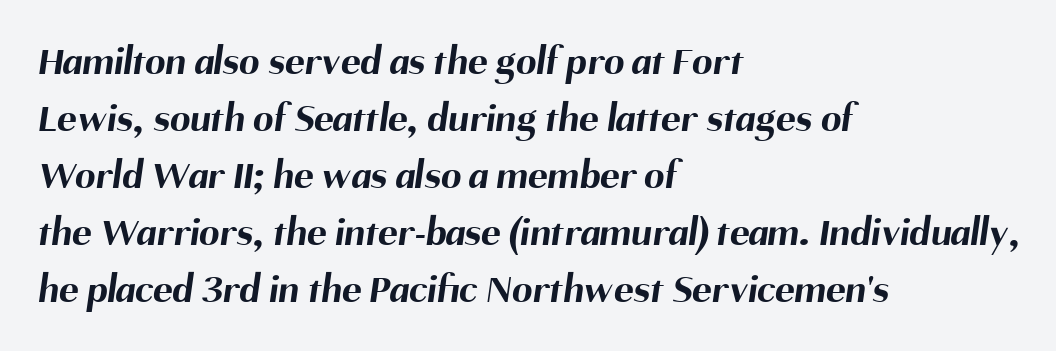
{"serif": "no", "bold": "yes", "weight": "bold", "width": "normal", "stroke_contrast": "medium", "x_height": "medium", "monospaced": "no", "underline": "no", "align": "left", "line_spacing": "normal", "line_spacing_ratio": 1.39, "letter_spacing": "normal", "letter_spacing_em": 0.0, "glyph_px": 41}
